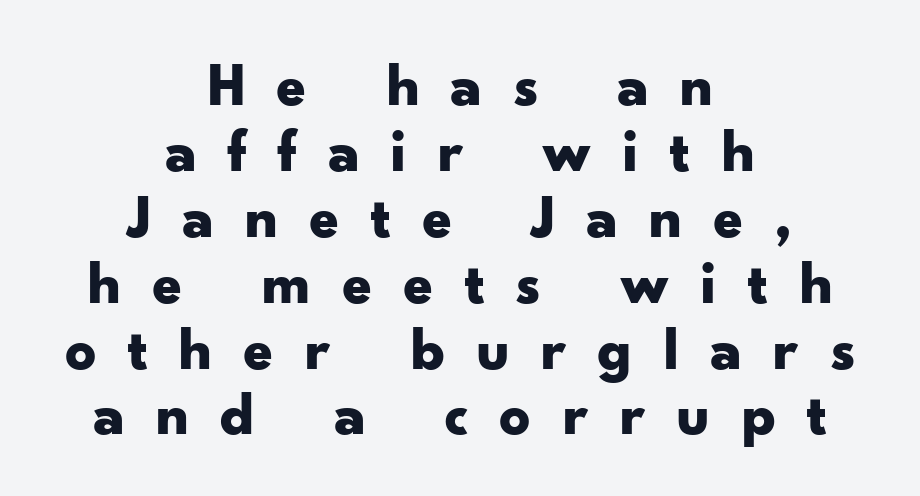
The image shows 61 px bold, wide sans-serif type, upright; set centered, tight line spacing (1.08x), unusually wide letter spacing (+0.5 em), not underlined; low stroke contrast and a small x-height.
